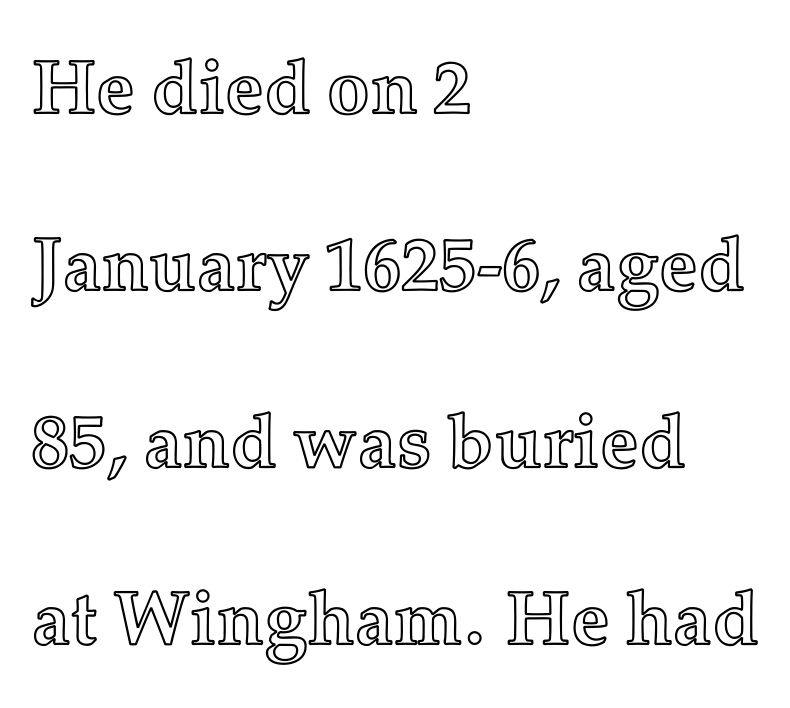
Q: Is the text italic (slanted)? A: No, it is upright.
Q: Is the text underlined? A: No.
Q: How is the paragraph aligned? A: Left-aligned.
Q: Is the spacing between letters normal or unusually wide? A: Normal.
Q: Is the spacing between lines tight, normal or loose? A: Loose.
Q: Width (condensed, normal, or wide)? A: Normal.
Q: x-height? A: Medium.
Q: Monospaced? A: No.
